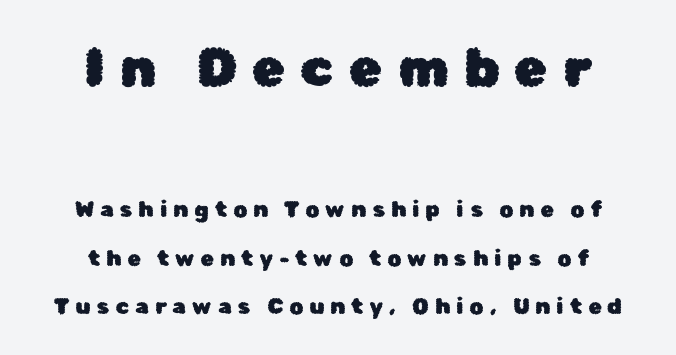
The image shows 54 px sans-serif type, upright; set centered, loose line spacing (2.19x), unusually wide letter spacing (+0.28 em), not underlined; the first (top) block is 2.45x larger; low stroke contrast and a medium x-height.
